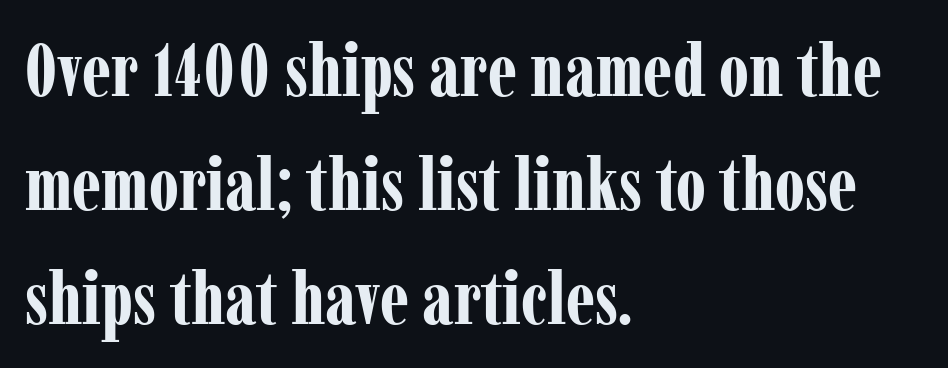
Q: Is the text bold? A: Yes.
Q: Is the text italic (slanted)? A: No, it is upright.
Q: Is the typeface a serif or a sans-serif typeface? A: Serif.
Q: Is the text underlined? A: No.
Q: How is the paragraph aligned? A: Left-aligned.
Q: Is the spacing between letters normal or unusually wide? A: Normal.
Q: Is the spacing between lines tight, normal or loose? A: Normal.
Q: Width (condensed, normal, or wide)? A: Condensed.
Q: Stroke contrast? A: Low.
Q: x-height? A: Medium.
Q: Monospaced? A: No.
